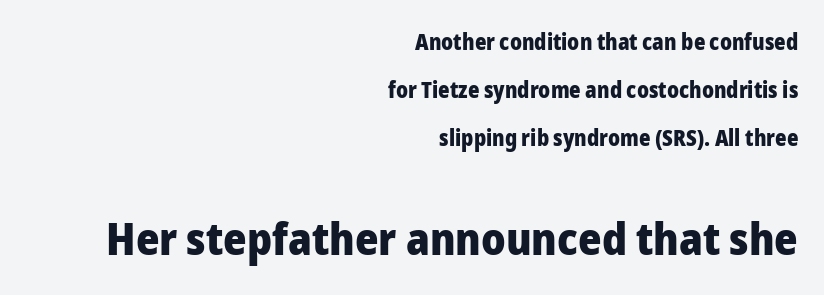
The image shows 45 px heavy sans-serif type, upright; set right-aligned, loose line spacing (2.18x), normal letter spacing, not underlined; the second (bottom) block is 2.05x larger; low stroke contrast and a medium x-height.
